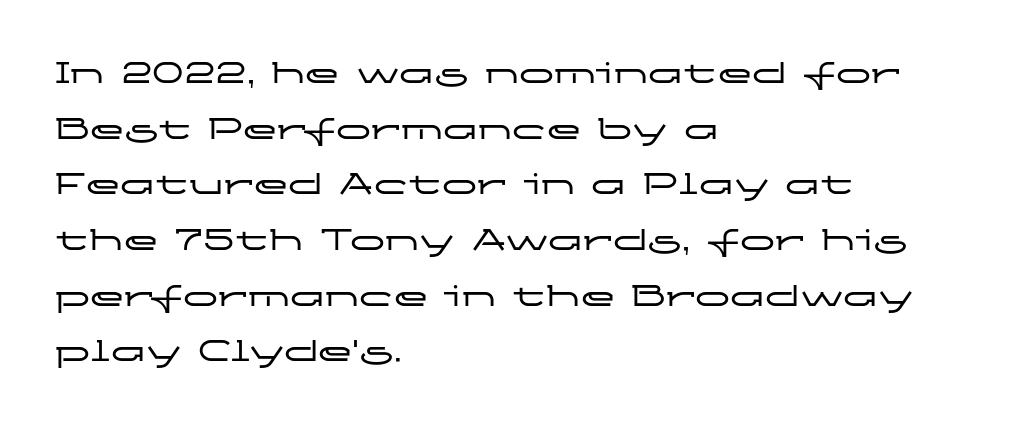
Q: Is the text italic (slanted)? A: No, it is upright.
Q: Is the typeface a serif or a sans-serif typeface? A: Sans-serif.
Q: Is the text underlined? A: No.
Q: How is the paragraph aligned? A: Left-aligned.
Q: Is the spacing between letters normal or unusually wide? A: Normal.
Q: Is the spacing between lines tight, normal or loose? A: Normal.
Q: Width (condensed, normal, or wide)? A: Wide.
Q: Stroke contrast? A: Low.
Q: x-height? A: Medium.
Q: Monospaced? A: No.
